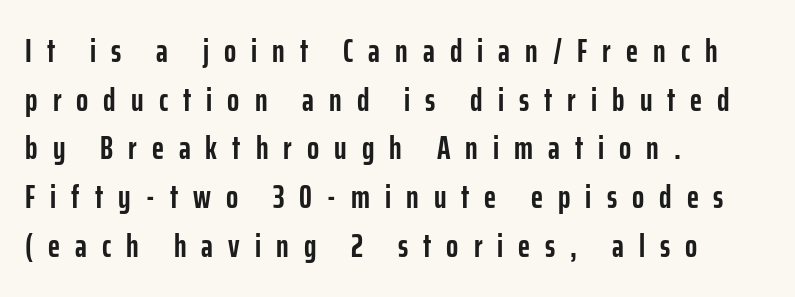
{"serif": "no", "italic": "no", "bold": "yes", "weight": "semibold", "width": "condensed", "stroke_contrast": "low", "x_height": "medium", "monospaced": "no", "underline": "no", "align": "left", "line_spacing": "normal", "line_spacing_ratio": 1.52, "letter_spacing": "wide", "letter_spacing_em": 0.47, "glyph_px": 32}
